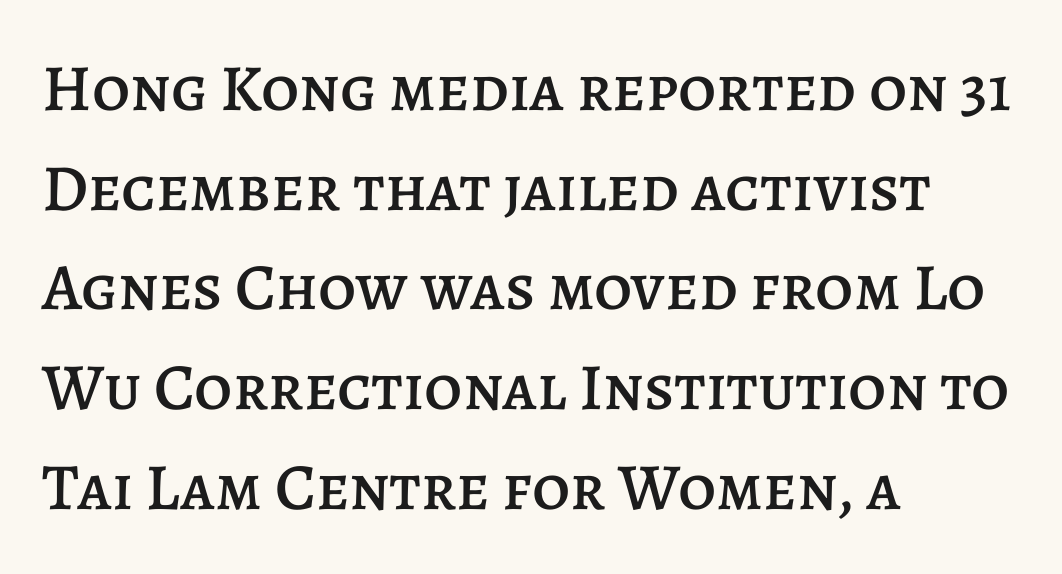
Summary of vertical rhythm: regular, with standard interline spacing. No extra tracking has been applied to these lines. The rendering uses natural spacing where letterforms have individual widths. Where is the straight margin? On the left. Nope, not italic — everything's standing straight. Rule under the text: the space is simply empty.
